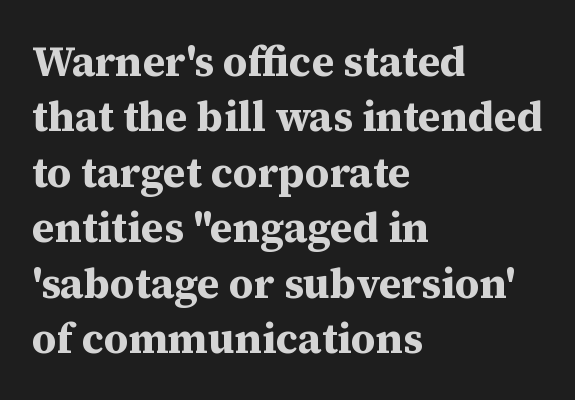
The image shows 42 px bold serif type, upright; set left-aligned, normal line spacing (1.32x), normal letter spacing, not underlined; medium stroke contrast and a medium x-height.
